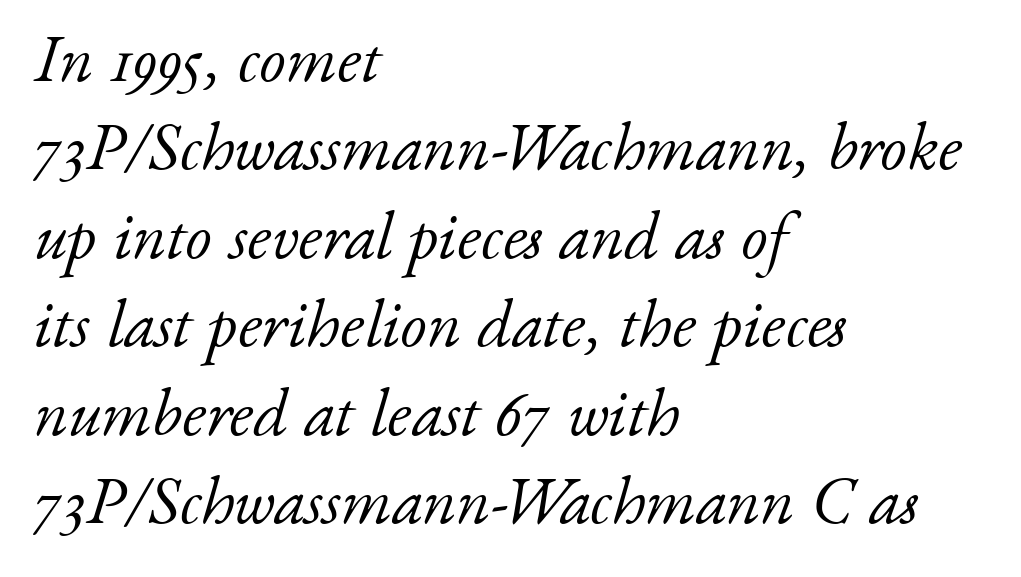
The paragraph shown leans on its left margin. The weight would be labelled regular, book, light, or lighter still. This sample keeps an unexceptional amount of space between lines. These lines are rendered in a variable-pitch font.
